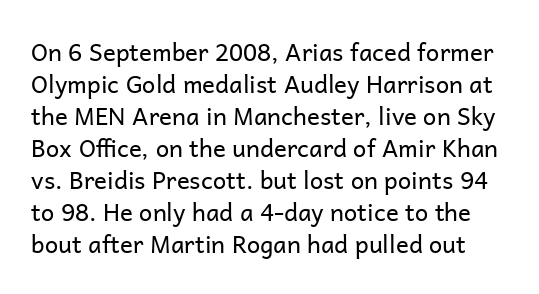
The image shows 24 px text type, upright; set normal line spacing (1.33x), normal letter spacing, not underlined.
